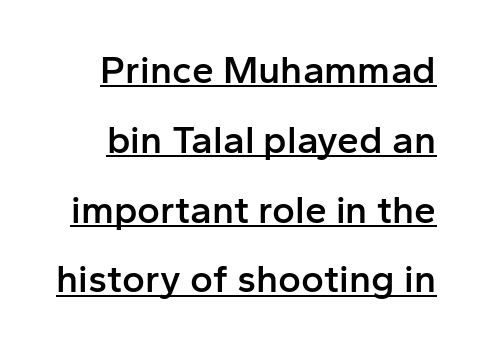
{"serif": "no", "italic": "no", "bold": "semi", "weight": "semibold", "width": "normal", "stroke_contrast": "low", "x_height": "medium", "monospaced": "no", "underline": "yes", "line_spacing_ratio": 1.79, "letter_spacing": "normal", "letter_spacing_em": 0.0, "glyph_px": 39}
